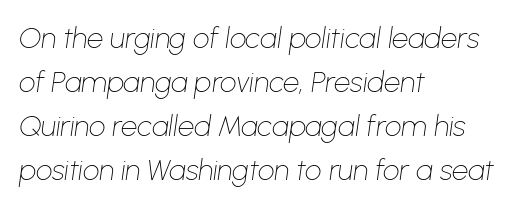
Q: Is the text bold? A: No.
Q: Is the text italic (slanted)? A: Yes, it leans right by about 8 degrees.
Q: Is the text underlined? A: No.
Q: How is the paragraph aligned? A: Left-aligned.
Q: Is the spacing between letters normal or unusually wide? A: Normal.
Q: Is the spacing between lines tight, normal or loose? A: Normal.
Q: Width (condensed, normal, or wide)? A: Normal.
Q: Stroke contrast? A: Low.
Q: x-height? A: Medium.
Q: Monospaced? A: No.
